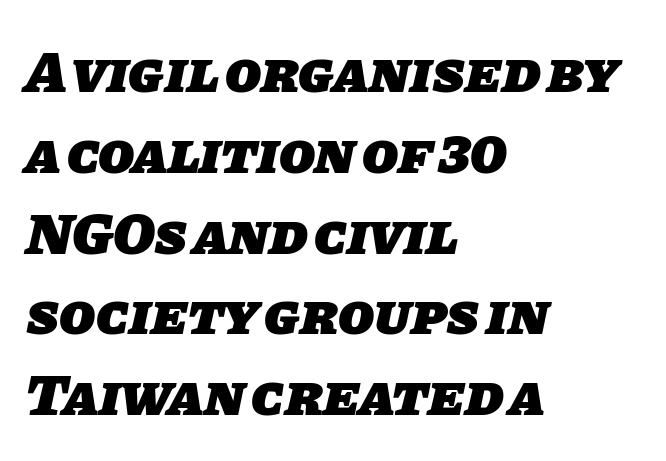
Q: Is the text bold? A: Yes.
Q: Is the typeface a serif or a sans-serif typeface? A: Serif.
Q: Is the text underlined? A: No.
Q: How is the paragraph aligned? A: Left-aligned.
Q: Is the spacing between letters normal or unusually wide? A: Normal.
Q: Is the spacing between lines tight, normal or loose? A: Normal.
Q: Width (condensed, normal, or wide)? A: Normal.
Q: Stroke contrast? A: Low.
Q: x-height? A: Large.
Q: Monospaced? A: No.
